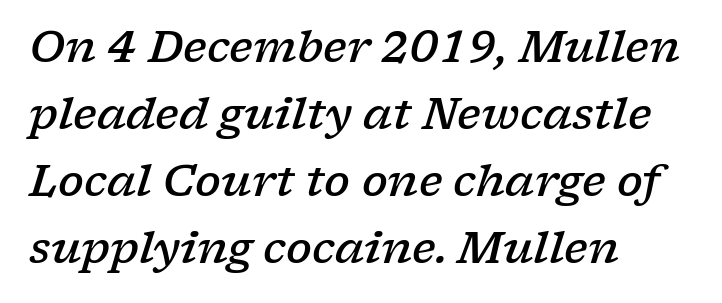
These lines are rendered in a variable-pitch font. This rendering features lettering with no underline. An italicized treatment has been applied to the whole sample. Line starts are locked; line ends wander.
